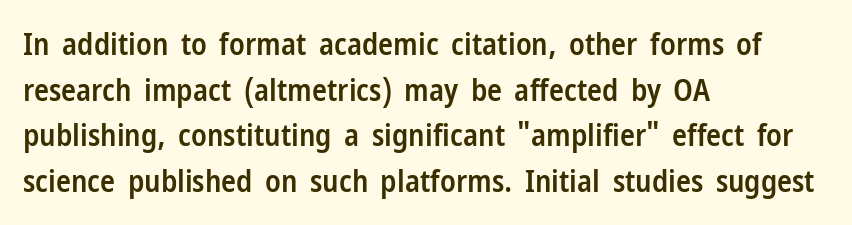
Q: Is the text bold? A: Semi-bold.
Q: Is the text italic (slanted)? A: No, it is upright.
Q: Is the typeface a serif or a sans-serif typeface? A: Sans-serif.
Q: Is the text underlined? A: No.
Q: How is the paragraph aligned? A: Left-aligned.
Q: Is the spacing between letters normal or unusually wide? A: Normal.
Q: Is the spacing between lines tight, normal or loose? A: Normal.
Q: Width (condensed, normal, or wide)? A: Condensed.
Q: Stroke contrast? A: Low.
Q: x-height? A: Medium.
Q: Monospaced? A: No.
